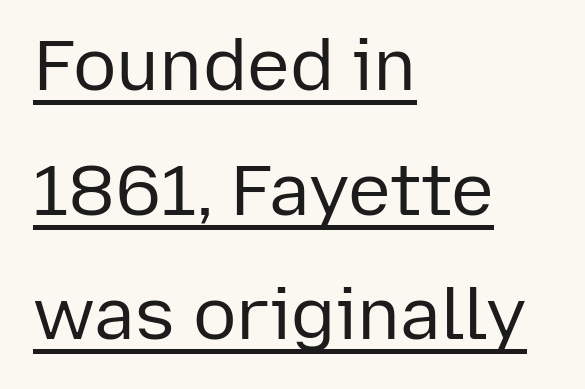
Q: Is the text bold? A: No.
Q: Is the text italic (slanted)? A: No, it is upright.
Q: Is the typeface a serif or a sans-serif typeface? A: Sans-serif.
Q: Is the text underlined? A: Yes.
Q: How is the paragraph aligned? A: Left-aligned.
Q: Is the spacing between letters normal or unusually wide? A: Normal.
Q: Width (condensed, normal, or wide)? A: Normal.
Q: Stroke contrast? A: Low.
Q: x-height? A: Medium.
Q: Monospaced? A: No.
